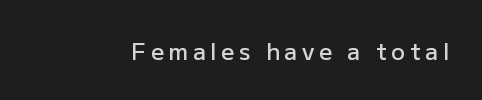
Q: Is the text bold? A: Semi-bold.
Q: Is the text italic (slanted)? A: No, it is upright.
Q: Is the text underlined? A: No.
Q: Is the spacing between letters normal or unusually wide? A: Unusually wide.
